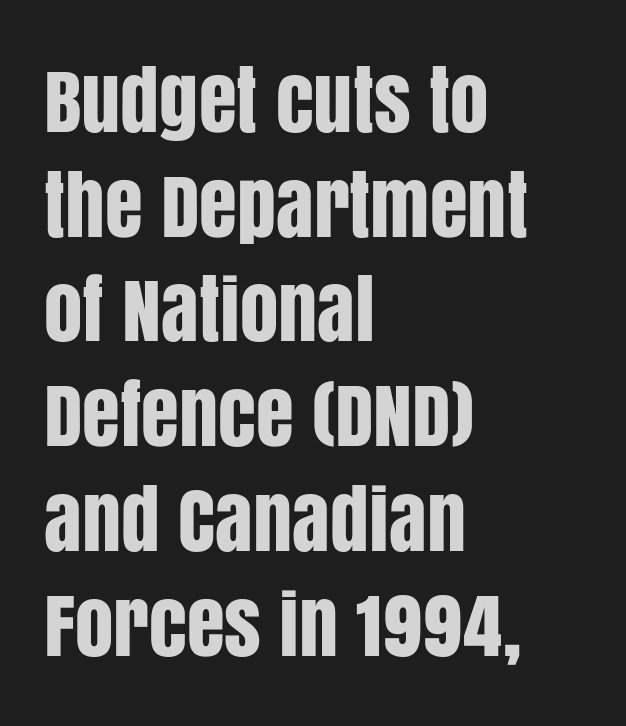
Q: Is the text italic (slanted)? A: No, it is upright.
Q: Is the typeface a serif or a sans-serif typeface? A: Sans-serif.
Q: Is the text underlined? A: No.
Q: How is the paragraph aligned? A: Left-aligned.
Q: Is the spacing between letters normal or unusually wide? A: Normal.
Q: Is the spacing between lines tight, normal or loose? A: Normal.
Q: Width (condensed, normal, or wide)? A: Condensed.
Q: Stroke contrast? A: Low.
Q: x-height? A: Large.
Q: Monospaced? A: No.
